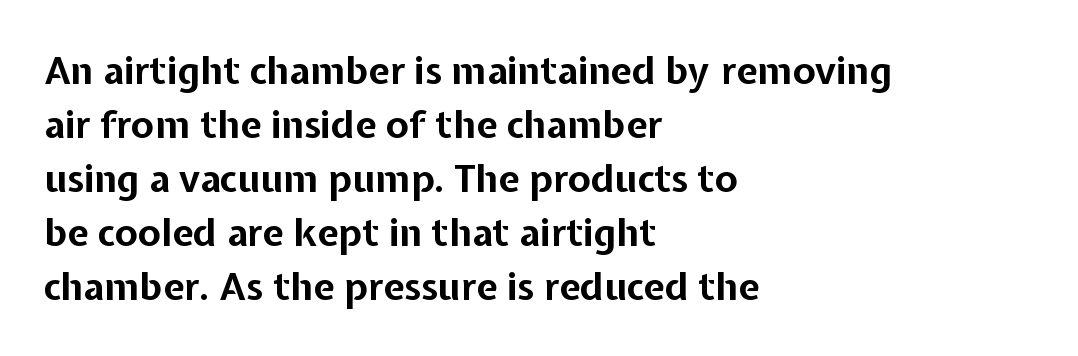
The image shows 38 px bold sans-serif type, upright; set left-aligned, normal line spacing (1.42x), normal letter spacing, not underlined; low stroke contrast and a medium x-height.
